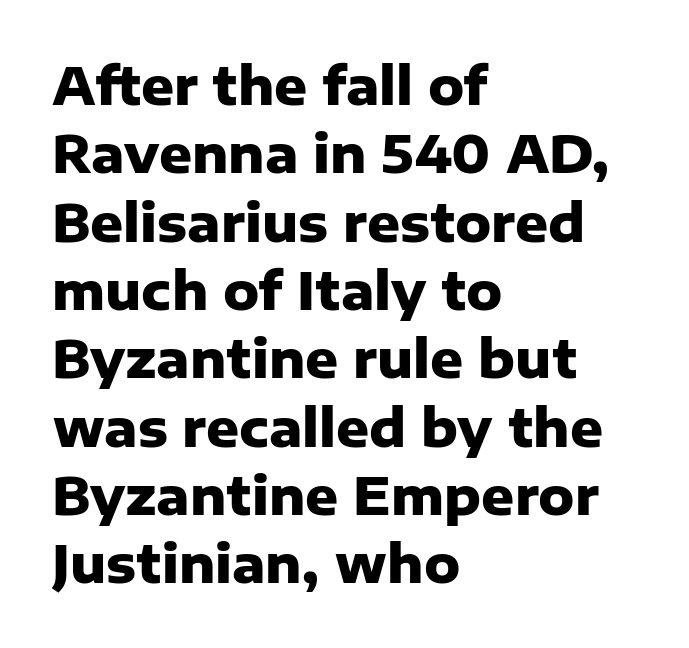
The image shows 51 px heavy sans-serif type, upright; set left-aligned, normal line spacing (1.34x), normal letter spacing, not underlined; low stroke contrast and a medium x-height.
